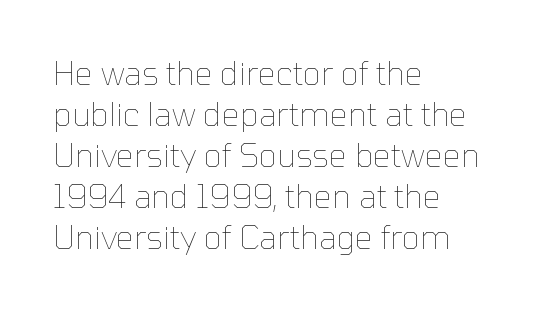
The image shows 32 px thin type, upright; set left-aligned, normal line spacing (1.28x), normal letter spacing, not underlined; low stroke contrast and a medium x-height.
